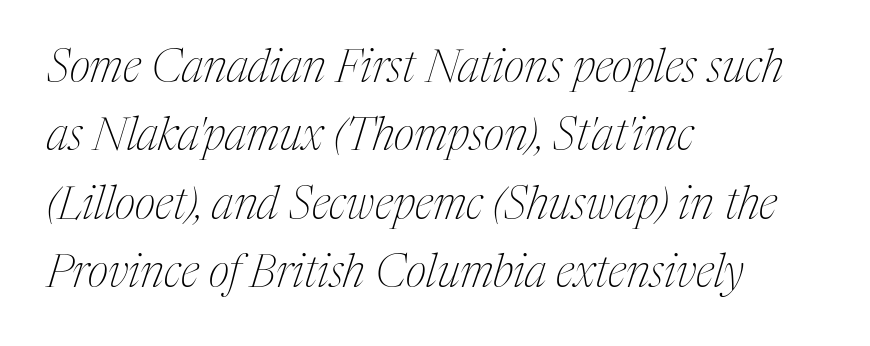
Unbolded letterforms with no extra heft. Clear beneath every line of the passage. The axis of the letterforms is tilted away from vertical. In CSS terms this would be text-align: left. Spacing between characters is what you'd get straight out of the box.
